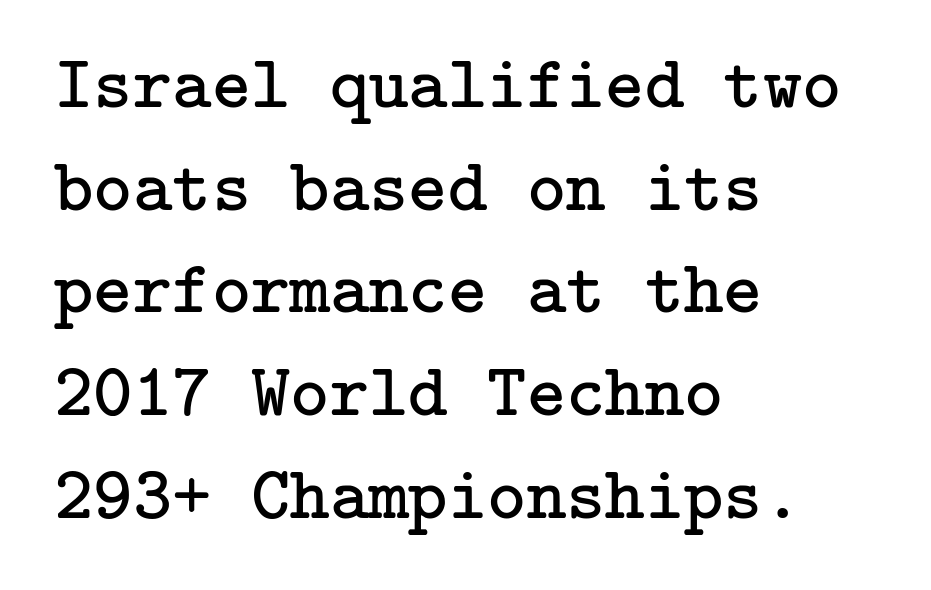
The image shows 75 px regular-weight serif type, upright; set left-aligned, normal line spacing (1.37x), normal letter spacing, not underlined; low stroke contrast and a medium x-height.
